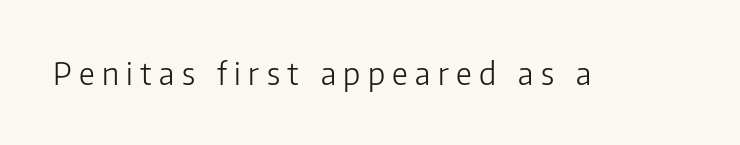
Characters follow at a spacing far wider than the type designer built in. Spacing verdict: proportional, widths tailored to each character. Every character sits straight up, as roman type does. The type family on display is of the sans-serif kind.
